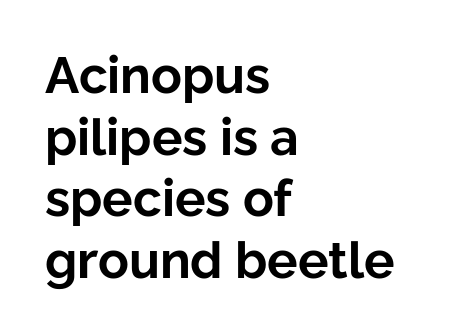
{"serif": "no", "italic": "no", "bold": "yes", "weight": "bold", "width": "normal", "stroke_contrast": "low", "x_height": "medium", "monospaced": "no", "underline": "no", "align": "left", "line_spacing_ratio": 1.21, "letter_spacing": "normal", "letter_spacing_em": 0.0, "glyph_px": 51}
